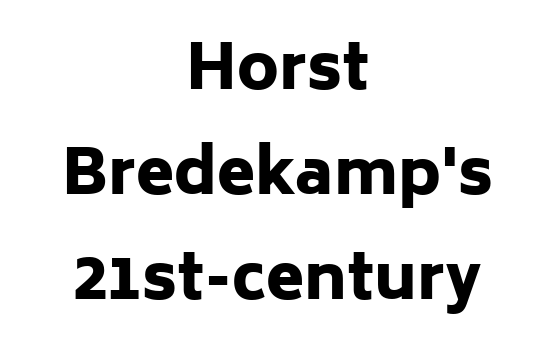
{"serif": "no", "italic": "no", "bold": "yes", "weight": "heavy", "width": "normal", "stroke_contrast": "low", "x_height": "medium", "monospaced": "no", "underline": "no", "align": "center", "line_spacing": "normal", "line_spacing_ratio": 1.69, "letter_spacing": "normal", "letter_spacing_em": 0.0, "glyph_px": 62}
